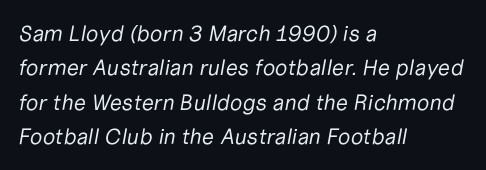
{"italic": "yes", "lean": "right", "slant_degrees": 10, "bold": "no", "underline": "no", "align": "left", "line_spacing": "normal", "line_spacing_ratio": 1.56, "letter_spacing": "normal", "letter_spacing_em": 0.0, "glyph_px": 22}
